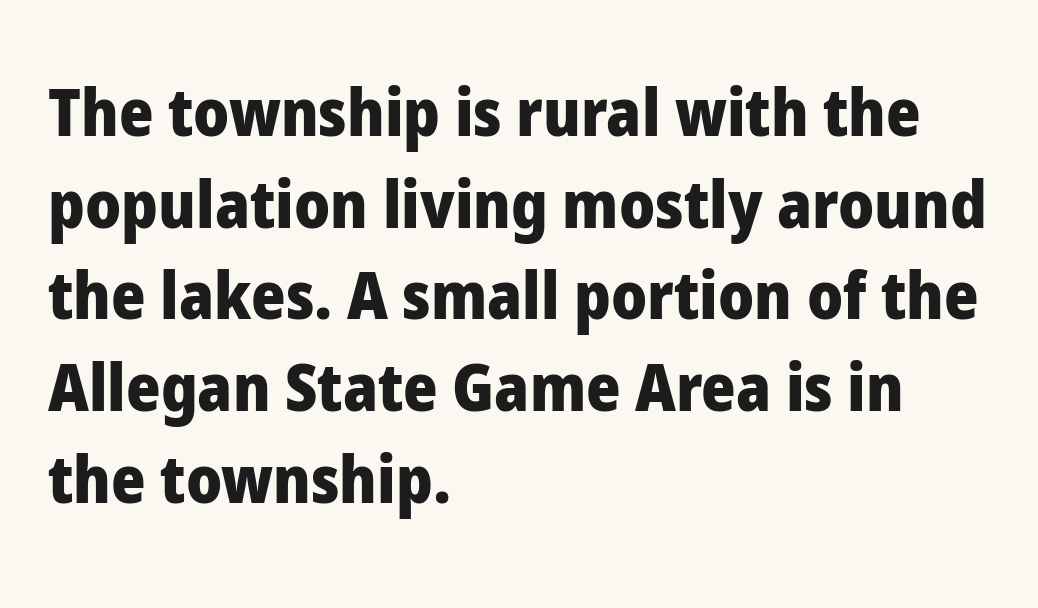
The image shows 66 px heavy sans-serif type, upright; set left-aligned, normal line spacing (1.39x), normal letter spacing, not underlined; low stroke contrast and a medium x-height.
